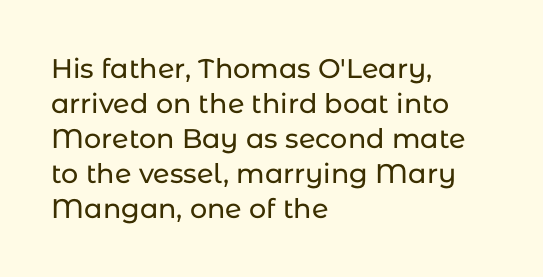
In CSS terms this would be text-align: left. Does the lettering tilt? It doesn't — this is upright. The strip under each line holds only bare page. Each word holds together tightly as a unit, with standard inter-letter gaps. These lines sit exactly where default settings would place them.
